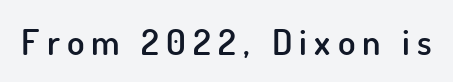
This rendering widens character spacing well past its baseline value. The letters carry no serifs — their stems end cleanly without finishing strokes. Does the weight exceed regular? Yes, but only to semibold. Has an underline been added? It has not. Posture: vertical.
